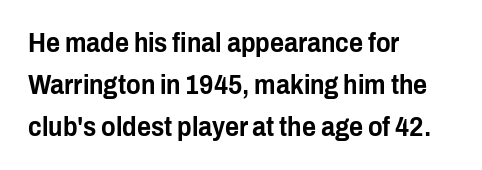
{"italic": "no", "underline": "no", "align": "left", "line_spacing": "normal", "line_spacing_ratio": 1.55, "letter_spacing": "normal", "letter_spacing_em": 0.0, "glyph_px": 27}
